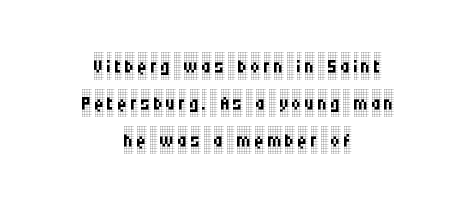
Reading down the column, the eye jumps a familiar distance to each next line. The zone under the glyphs is completely vacant. Style check: upright. Visually the block forms a symmetrical silhouette, jagged on both flanks.
